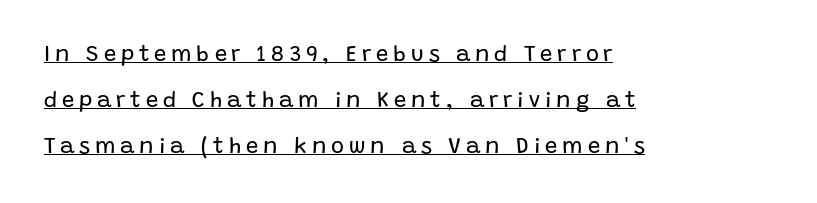
The image shows 22 px text type, upright; set left-aligned, loose line spacing (2.09x), unusually wide letter spacing (+0.22 em), underlined.
